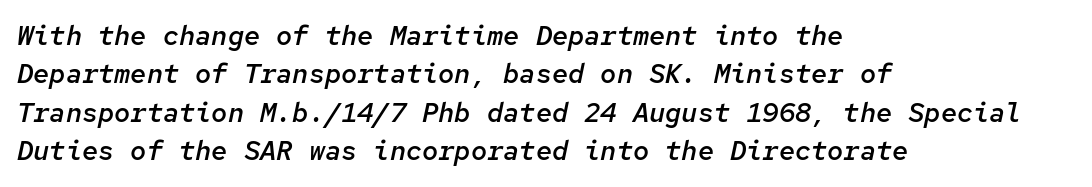
Line beginnings align vertically; line endings do not. The face used here is rendered with its standard letterfit. The leading is moderate, giving the passage an even texture. Clear beneath every line of the passage. Emphasis-style slanted type is in use.
